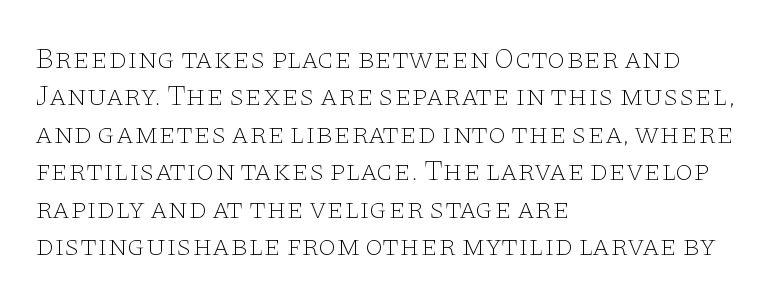
The typesetting does not lean heavy: it is not bold. A roman cut, with each character standing at attention. Line beginnings align vertically; line endings do not. These lines are composed in type with serifs.
